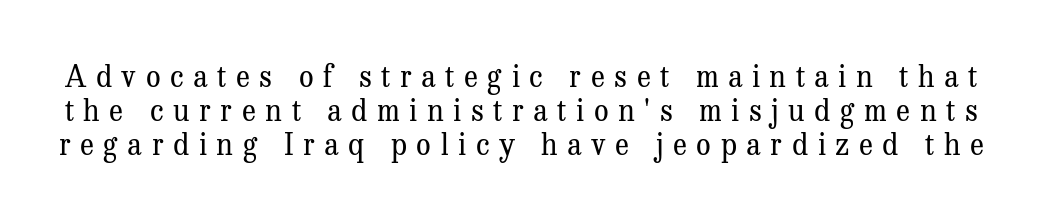
The image shows 29 px regular-weight serif type, upright; set line spacing 1.17x, unusually wide letter spacing (+0.33 em), not underlined; medium stroke contrast and a medium x-height.
